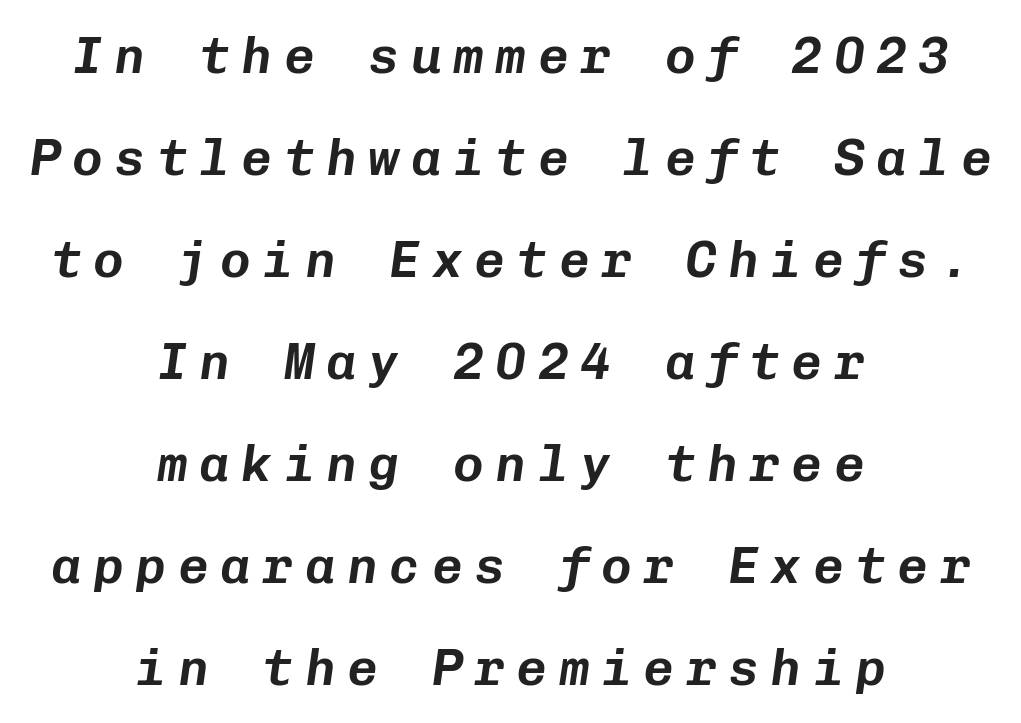
{"italic": "yes", "lean": "right", "slant_degrees": 8, "width": "normal", "stroke_contrast": "low", "x_height": "medium", "monospaced": "yes", "underline": "no", "align": "center", "line_spacing": "loose", "line_spacing_ratio": 2.0, "letter_spacing": "wide", "letter_spacing_em": 0.23, "glyph_px": 51}
